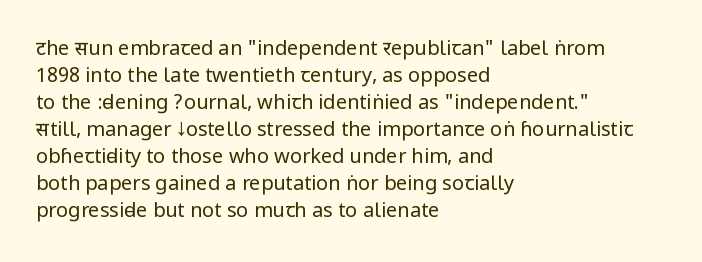
This sample uses an upright cut, with every glyph sitting square on the baseline. Reading down the column, the eye jumps a familiar distance to each next line. The horizontal fit of the characters is conventional and even. This is not heavy type; no bold has been used.
